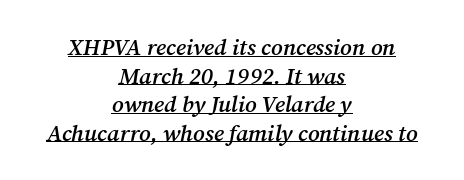
Q: Is the text bold? A: Semi-bold.
Q: Is the text italic (slanted)? A: Yes, it leans right by about 12 degrees.
Q: Is the text underlined? A: Yes.
Q: How is the paragraph aligned? A: Centered.
Q: Is the spacing between letters normal or unusually wide? A: Normal.
